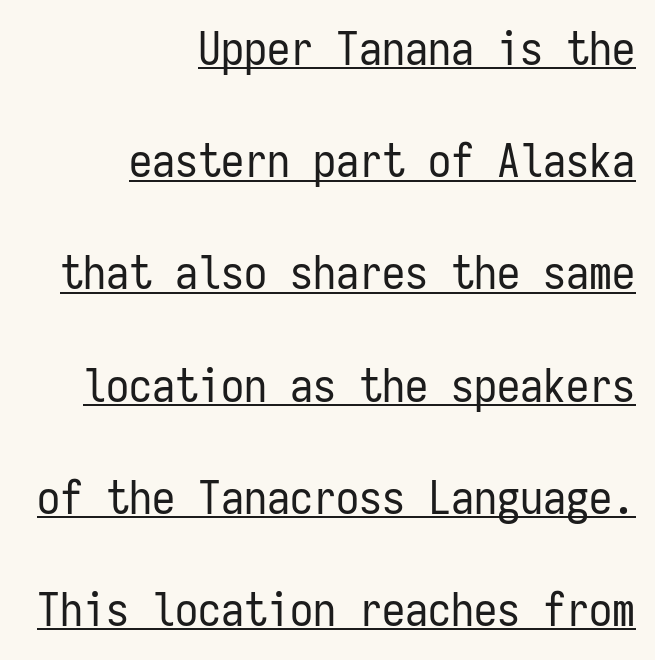
The image shows 46 px regular-weight, condensed sans-serif type, upright, monospaced; set right-aligned, loose line spacing (2.44x), normal letter spacing, underlined; low stroke contrast and a medium x-height.
